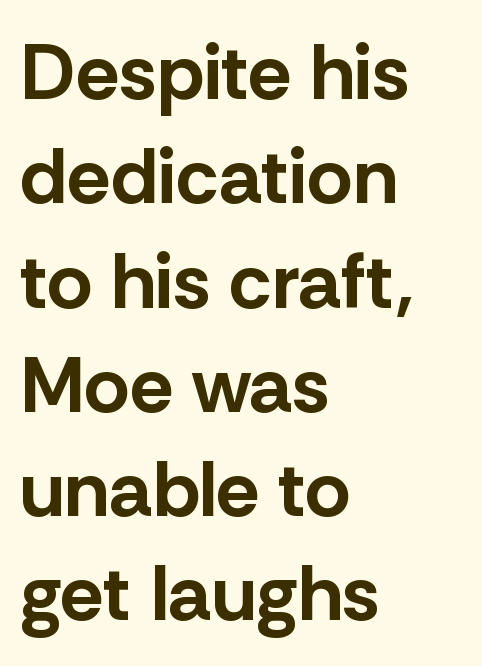
The image shows 79 px bold sans-serif type, upright; set left-aligned, normal line spacing (1.32x), normal letter spacing, not underlined; low stroke contrast and a medium x-height.
